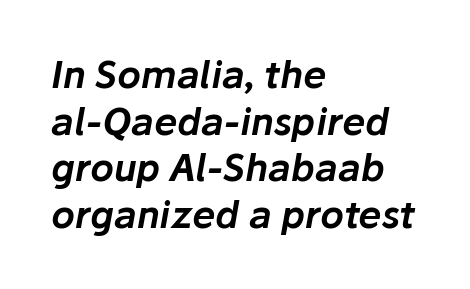
The image shows 37 px text type, italic (leaning right); set left-aligned, normal line spacing (1.26x), normal letter spacing, not underlined; low stroke contrast and a medium x-height.
